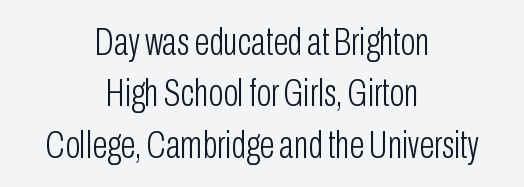
The image shows 39 px light, condensed sans-serif type, upright; set centered, normal line spacing (1.32x), normal letter spacing, not underlined; low stroke contrast and a medium x-height.
